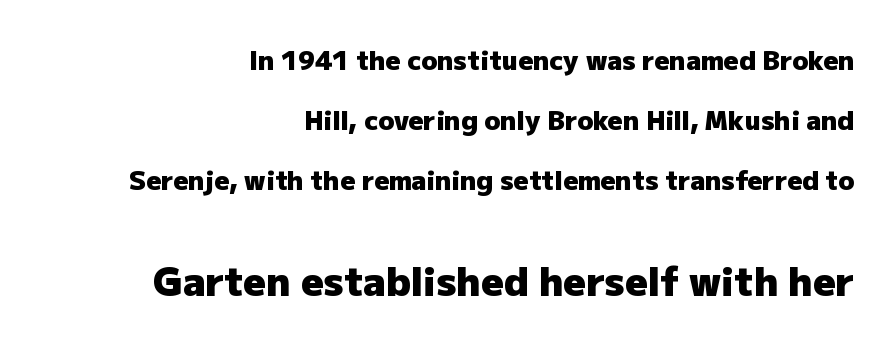
Unmarked baselines from the first word to the last. Is the block centered? No — it sits flush against the right margin. Students, observe: this is what heavily led, spacious text looks like. The type is set solid horizontally, with unmodified tracking. Here the designer chose a conventional face with non-uniform glyph widths.
